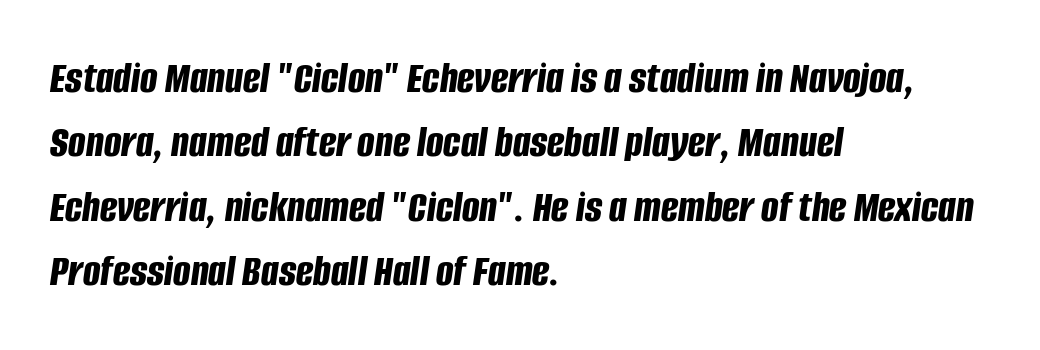
Q: Is the text bold? A: Yes.
Q: Is the text italic (slanted)? A: Yes, it leans right by about 8 degrees.
Q: Is the text underlined? A: No.
Q: How is the paragraph aligned? A: Left-aligned.
Q: Is the spacing between letters normal or unusually wide? A: Normal.
Q: Is the spacing between lines tight, normal or loose? A: Normal.
Q: Width (condensed, normal, or wide)? A: Condensed.
Q: Stroke contrast? A: Low.
Q: x-height? A: Large.
Q: Monospaced? A: No.
